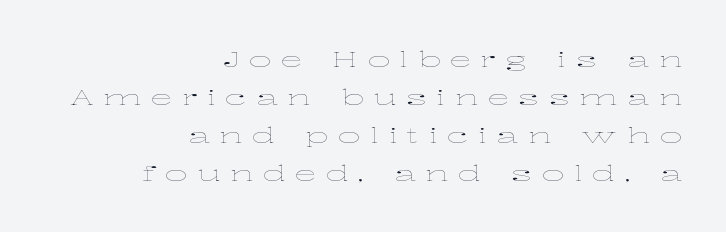
Quick note: underline off. The rendering anchors every line to the right-hand side. Compared with a typical body face, this is equally light or lighter still. Inter-character spacing is expanded well beyond the font's built-in metrics. In terms of posture, this sample is upright.
